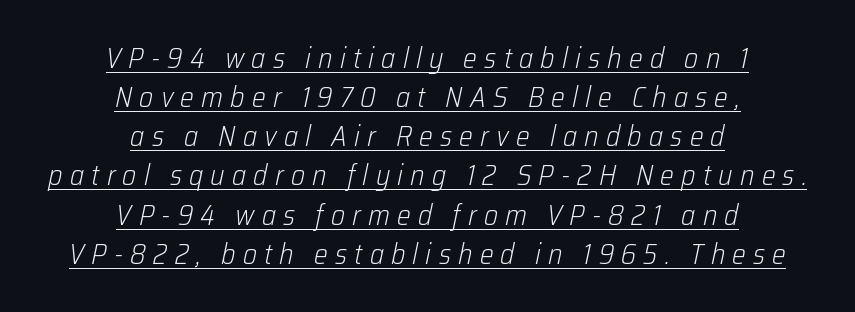
In designer terms, the underline attribute is active on this setting. Teacher's note: observe the equal gaps on both sides — that is centered alignment. One glance says typical: line gaps are just what's usual. Do the characters align in a grid? No, the font is proportional. The passage shown has open, widely tracked lettering throughout.
